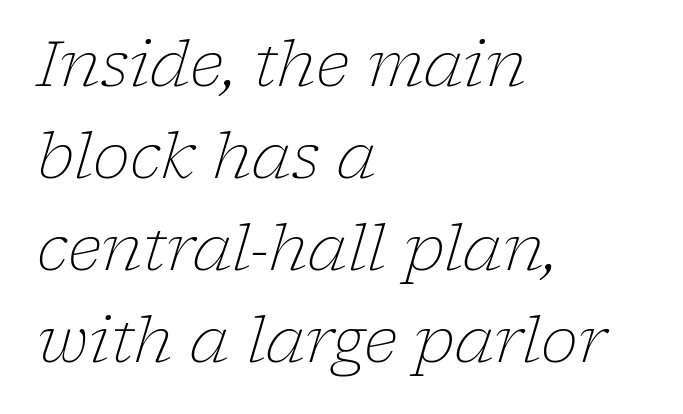
The image shows 63 px light serif type, italic (leaning right); set left-aligned, normal line spacing (1.46x), normal letter spacing, not underlined; low stroke contrast and a medium x-height.
